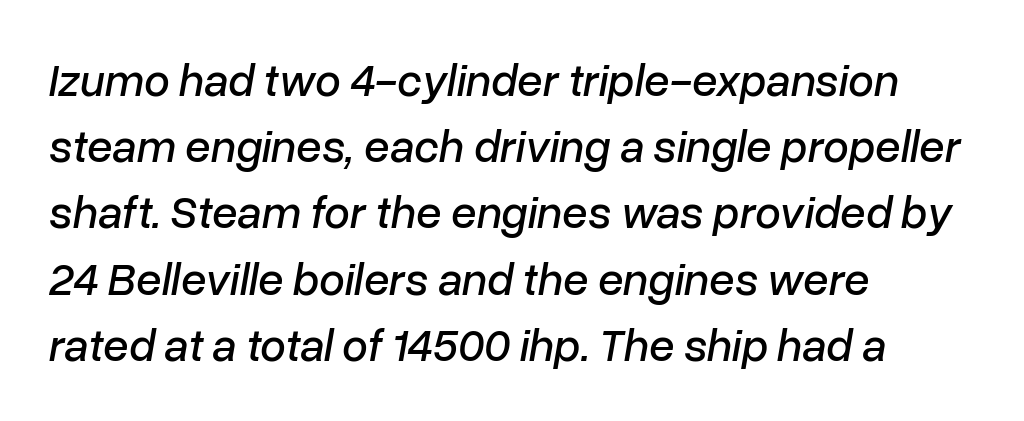
Q: Is the text italic (slanted)? A: Yes, it leans right by about 10 degrees.
Q: Is the text underlined? A: No.
Q: How is the paragraph aligned? A: Left-aligned.
Q: Is the spacing between letters normal or unusually wide? A: Normal.
Q: Is the spacing between lines tight, normal or loose? A: Normal.
Q: Width (condensed, normal, or wide)? A: Normal.
Q: Stroke contrast? A: Low.
Q: x-height? A: Medium.
Q: Monospaced? A: No.
